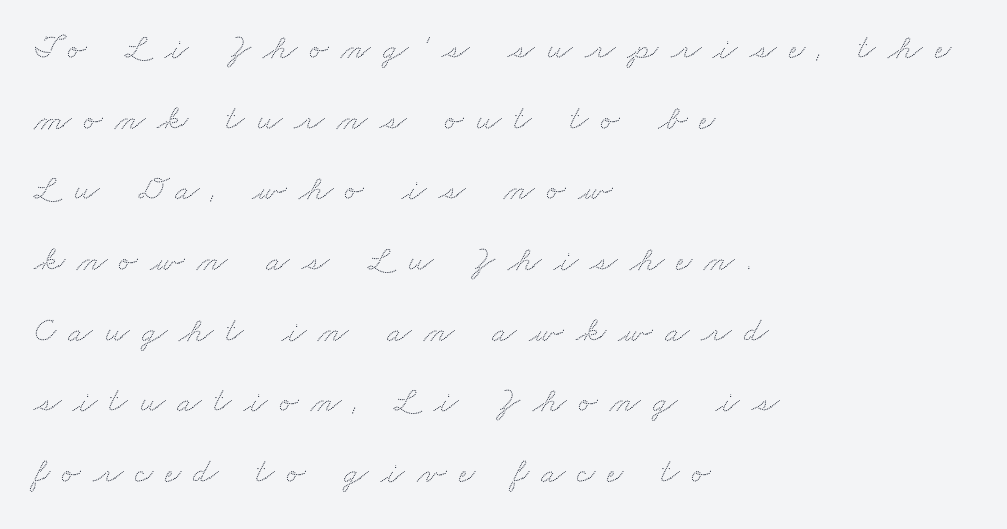
Q: Is the text underlined? A: No.
Q: How is the paragraph aligned? A: Left-aligned.
Q: Is the spacing between letters normal or unusually wide? A: Unusually wide.
Q: Is the spacing between lines tight, normal or loose? A: Loose.
Q: Width (condensed, normal, or wide)? A: Wide.
Q: Stroke contrast? A: Low.
Q: x-height? A: Small.
Q: Monospaced? A: No.
